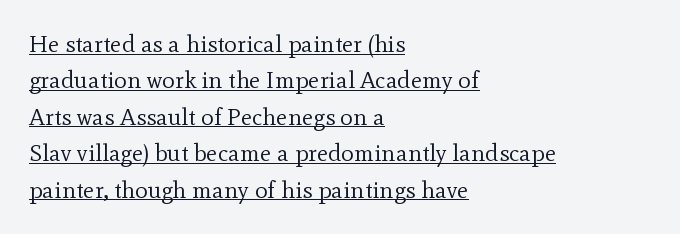
Is the stroke heavy? The answer is a plain regular-or-lighter. If you drew a line through each stem, it would be perfectly vertical. Vertical spacing — default. A classic flush-left, rag-right setting is used for this passage.
